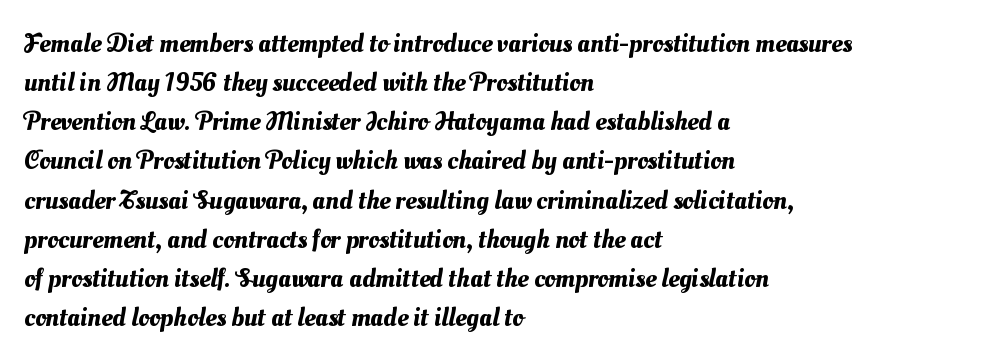
Q: Is the text underlined? A: No.
Q: How is the paragraph aligned? A: Left-aligned.
Q: Is the spacing between letters normal or unusually wide? A: Normal.
Q: Is the spacing between lines tight, normal or loose? A: Normal.
